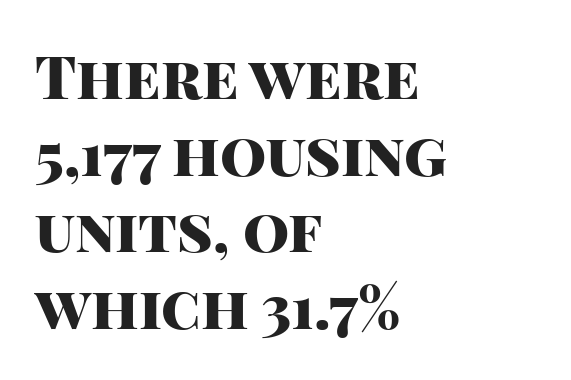
The rendering shows plain stroke endings on the letterforms — a sans-serif design. Horizontally, the lines are justified to the leading edge only. Descenders are the only things crossing below the line. Rows of type keep a routine distance in the vertical direction. The horizontal fit of the characters is conventional and even.
